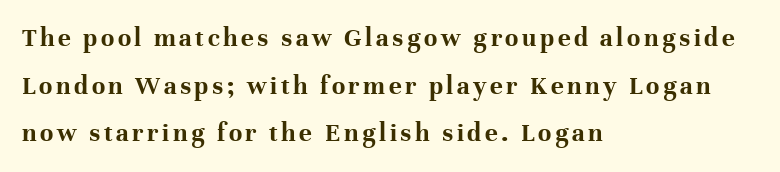
The image shows 27 px bold type, upright; set left-aligned, line spacing 1.76x, not underlined.
